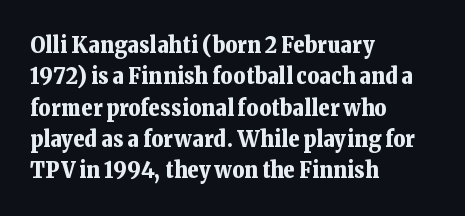
{"italic": "no", "bold": "yes", "underline": "no", "align": "left", "line_spacing": "normal", "line_spacing_ratio": 1.36, "letter_spacing": "normal", "letter_spacing_em": 0.0, "glyph_px": 23}
